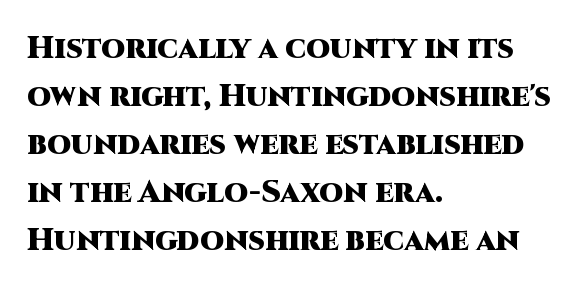
The type is set solid horizontally, with unmodified tracking. Every row of glyphs begins at an identical x-position on the left. Typesetter's note: full bold, strokes at maximum text heaviness. It's the straight-up-and-down kind of type. You could not count columns in this text — the font is proportionally spaced.
